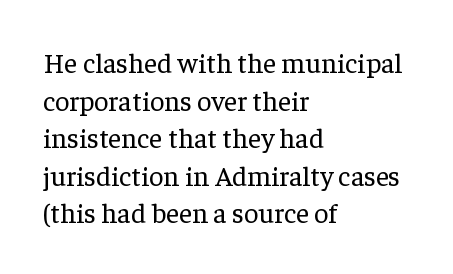
The image shows 28 px regular-weight serif type, upright; set left-aligned, normal line spacing (1.34x), normal letter spacing, not underlined; low stroke contrast and a medium x-height.
